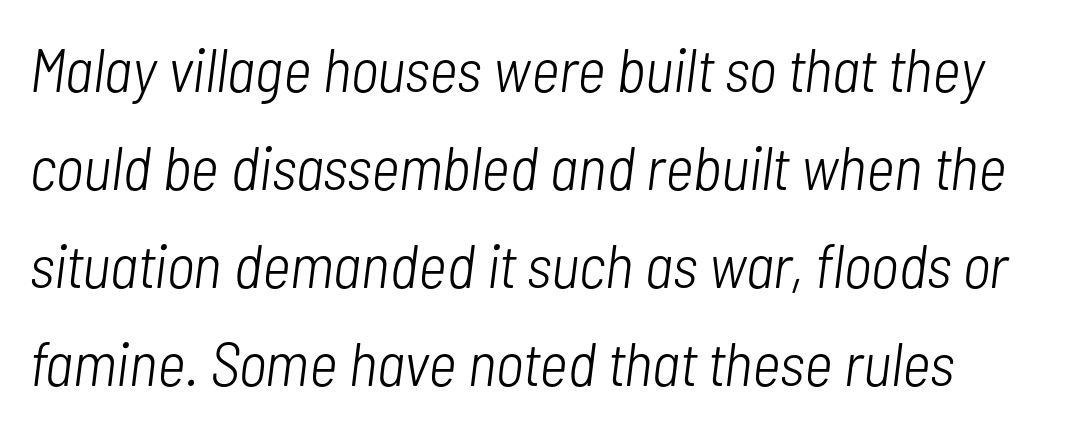
The image shows 62 px light, condensed type, italic (leaning right); set normal line spacing (1.58x), normal letter spacing, not underlined; low stroke contrast and a medium x-height.
